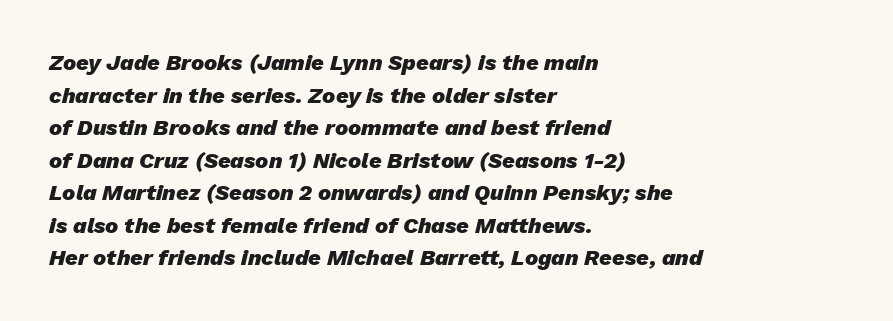
The face used here has the dense, thick strokes of a bold. Default kerning and tracking; the words read as compact shapes. The whole block is typeset with a tilt. The block of text has a typical density, with ordinary space between rows.
